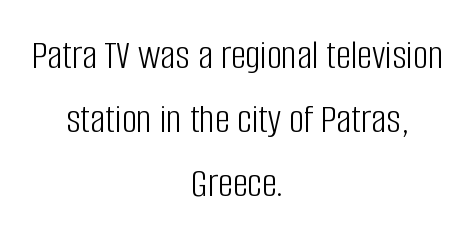
The image shows 42 px light, condensed sans-serif type, upright; set centered, normal line spacing (1.52x), normal letter spacing, not underlined; low stroke contrast and a large x-height.
